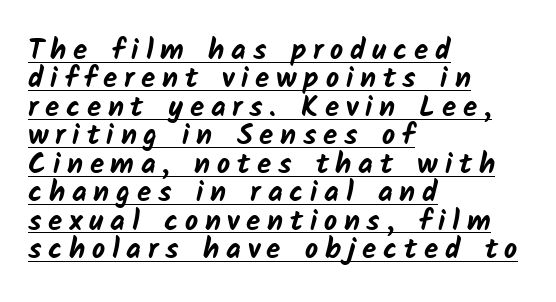
A typesetter would call this proportional, since set widths differ per character. Each letter's strokes conclude bluntly, with no projecting serifs. A typesetter would call this leading minimal, almost set solid. Substantial extra tracking has been applied to these lines. The passage is arranged the way most books set body copy — flush left.
